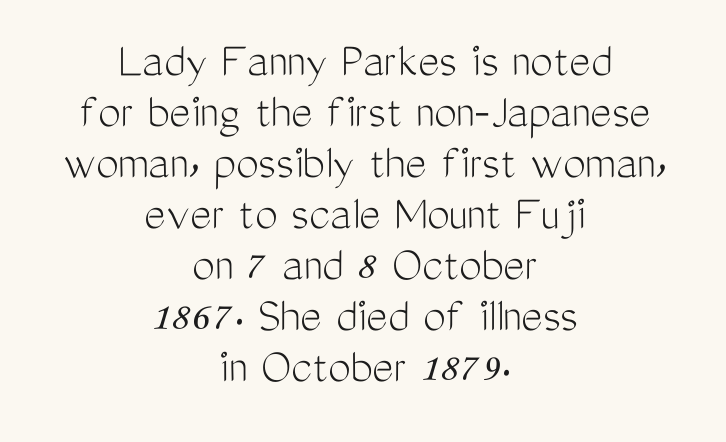
Here the designer chose a conventional face with non-uniform glyph widths. The text block is weighted toward neither margin, spreading evenly from the middle. It's the straight-up-and-down kind of type. Stroke terminals: plain, sans-serif. In terms of leading, this rendering errs on the cramped side. Letters rest on an invisible, unmarked baseline.
